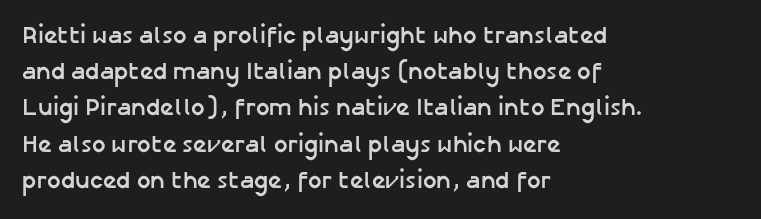
The vertical gap from one line to the next is medium. In terms of posture, this sample is upright. Look at the stroke-to-counter ratio: heavy, a bold. Clear beneath every line of the passage. Casual observation: everything's shoved over to the left. You could call the tracking neutral — neither tight nor loose.
